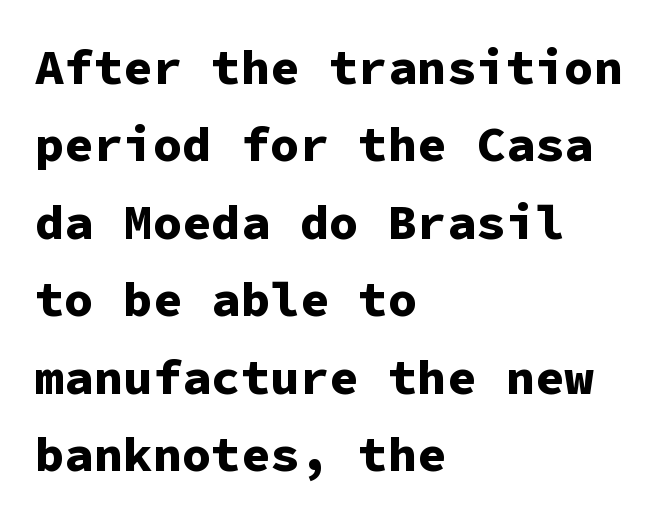
{"serif": "no", "italic": "no", "bold": "yes", "weight": "bold", "width": "normal", "stroke_contrast": "low", "x_height": "medium", "monospaced": "yes", "underline": "no", "align": "left", "line_spacing": "normal", "line_spacing_ratio": 1.58, "letter_spacing": "normal", "letter_spacing_em": 0.0, "glyph_px": 49}
